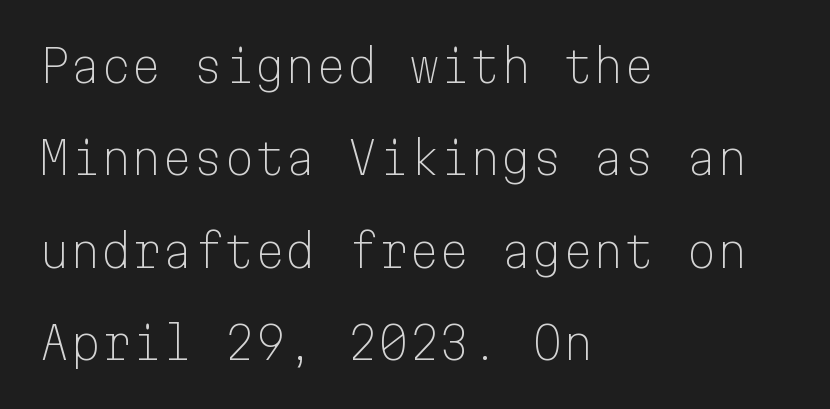
The image shows 44 px light sans-serif type, upright, monospaced; set left-aligned, loose line spacing (2.1x), normal letter spacing, not underlined; low stroke contrast and a medium x-height.
